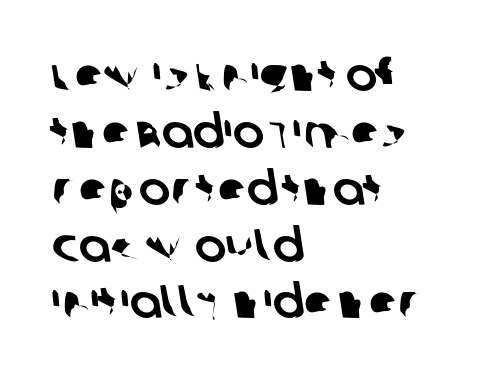
Only glyphs here, with clear space below each row. This sample is left-justified, so line endings fall wherever the words run out. Note the varied advance widths — an 'i' is clearly narrower than an 'm'. No extra tracking has been applied to these lines.
